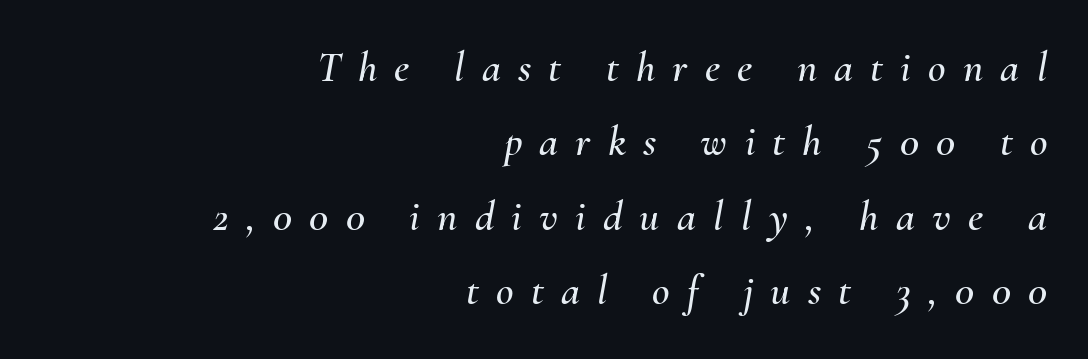
{"italic": "yes", "lean": "right", "slant_degrees": 10, "width": "normal", "stroke_contrast": "medium", "x_height": "small", "monospaced": "no", "underline": "no", "align": "right", "line_spacing_ratio": 1.73, "letter_spacing": "wide", "letter_spacing_em": 0.4, "glyph_px": 43}
